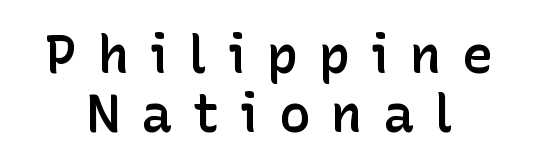
Q: Is the text bold? A: Semi-bold.
Q: Is the text italic (slanted)? A: No, it is upright.
Q: Is the typeface a serif or a sans-serif typeface? A: Sans-serif.
Q: Is the text underlined? A: No.
Q: How is the paragraph aligned? A: Centered.
Q: Is the spacing between letters normal or unusually wide? A: Unusually wide.
Q: Is the spacing between lines tight, normal or loose? A: Tight.
Q: Width (condensed, normal, or wide)? A: Normal.
Q: Stroke contrast? A: Low.
Q: x-height? A: Medium.
Q: Monospaced? A: No.
